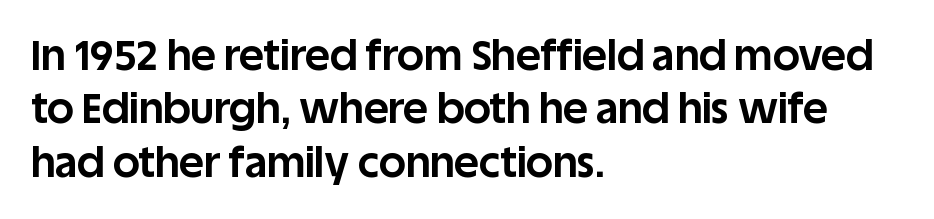
{"serif": "no", "italic": "no", "bold": "yes", "weight": "bold", "width": "normal", "stroke_contrast": "low", "x_height": "large", "monospaced": "no", "underline": "no", "align": "left", "line_spacing": "normal", "line_spacing_ratio": 1.27, "letter_spacing": "normal", "letter_spacing_em": 0.0, "glyph_px": 42}
